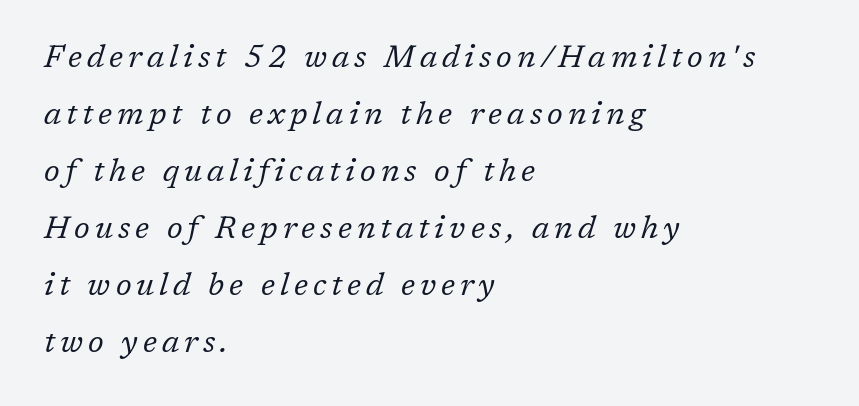
The characters display serif detailing at their extremities. The typography opts for an oblique posture over an upright one. Underlining? Definitely not there. Weight: not bold — regular or lighter.
